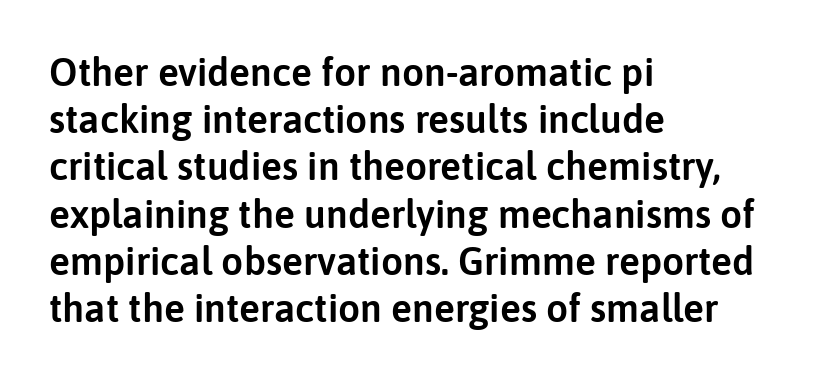
{"serif": "no", "italic": "no", "width": "normal", "stroke_contrast": "low", "x_height": "medium", "monospaced": "no", "underline": "no", "align": "left", "line_spacing_ratio": 1.21, "letter_spacing": "normal", "letter_spacing_em": 0.0, "glyph_px": 39}
